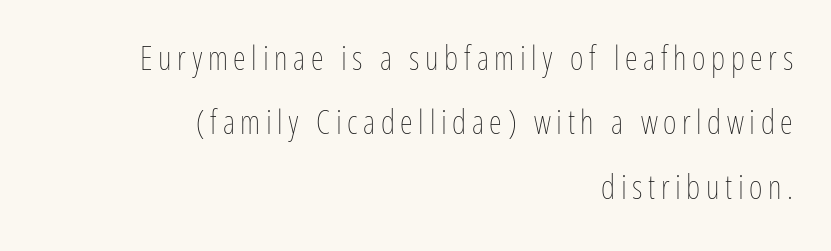
Q: Is the text bold? A: No.
Q: Is the text italic (slanted)? A: No, it is upright.
Q: Is the text underlined? A: No.
Q: How is the paragraph aligned? A: Right-aligned.
Q: Is the spacing between lines tight, normal or loose? A: Loose.
Q: Width (condensed, normal, or wide)? A: Condensed.
Q: Stroke contrast? A: Low.
Q: x-height? A: Medium.
Q: Monospaced? A: No.
